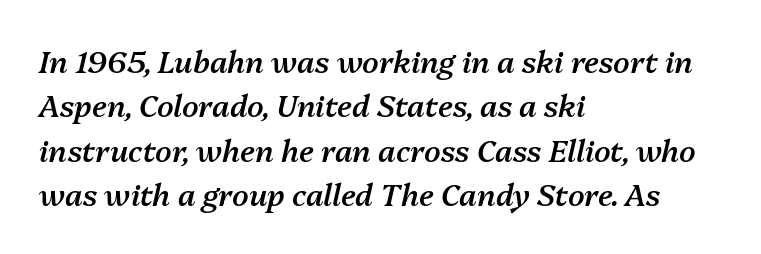
{"italic": "yes", "lean": "right", "slant_degrees": 13, "bold": "semi", "weight": "semibold", "width": "normal", "stroke_contrast": "medium", "x_height": "medium", "monospaced": "no", "underline": "no", "align": "left", "line_spacing": "normal", "line_spacing_ratio": 1.48, "letter_spacing": "normal", "letter_spacing_em": 0.0, "glyph_px": 30}
